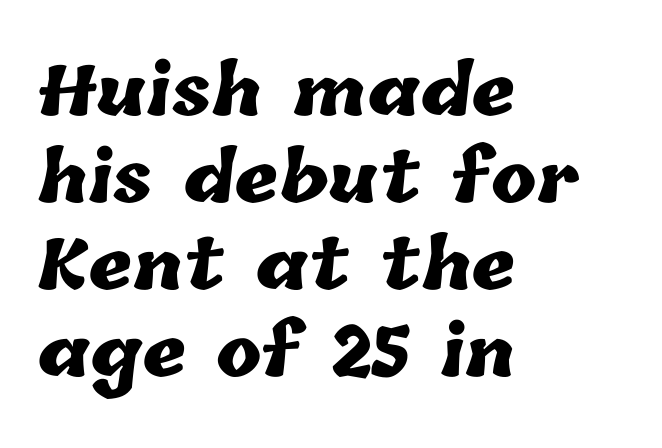
The face used here is proportionally spaced, like ordinary book or web type. The typesetter chose a ragged-right arrangement here. The string is rendered with underlining switched off. What stands out about the letter spacing? Nothing — it is the standard amount. Vertical spacing — default. Its strokes are broad and dark, the hallmark of bold type.
